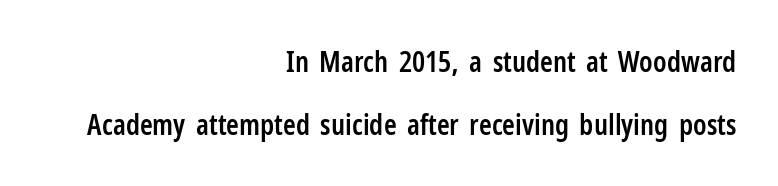
{"serif": "no", "italic": "no", "bold": "semi", "weight": "semibold", "width": "condensed", "stroke_contrast": "low", "x_height": "medium", "monospaced": "no", "underline": "no", "align": "right", "line_spacing": "loose", "line_spacing_ratio": 2.17, "letter_spacing": "normal", "letter_spacing_em": 0.0, "glyph_px": 29}
